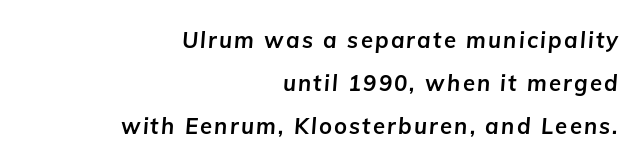
Compared with a flush-left layout, this one pins lines to the opposite, right side. Bold? Absolutely — the strokes are thick and heavy. Observe the lean: these are italic letterforms. The leading is generous, giving the passage an open texture. Nobody drew a line under any word here.
